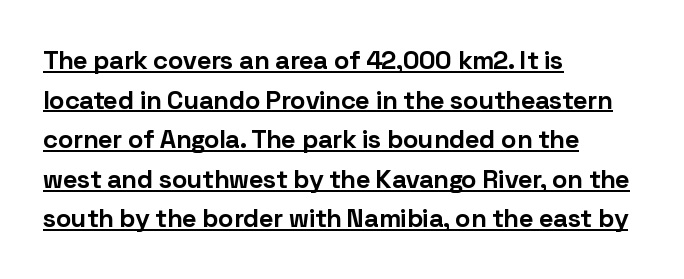
Q: Is the text bold? A: Yes.
Q: Is the text italic (slanted)? A: No, it is upright.
Q: Is the text underlined? A: Yes.
Q: How is the paragraph aligned? A: Left-aligned.
Q: Is the spacing between letters normal or unusually wide? A: Normal.
Q: Is the spacing between lines tight, normal or loose? A: Normal.
